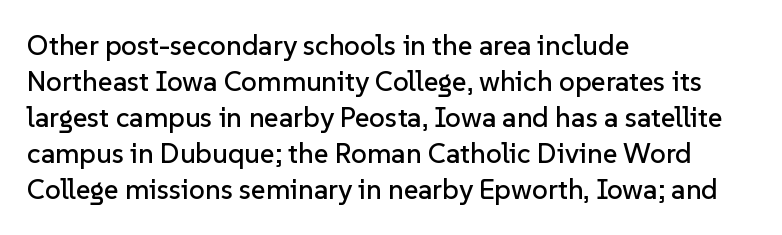
Q: Is the text italic (slanted)? A: No, it is upright.
Q: Is the typeface a serif or a sans-serif typeface? A: Sans-serif.
Q: Is the text underlined? A: No.
Q: How is the paragraph aligned? A: Left-aligned.
Q: Is the spacing between letters normal or unusually wide? A: Normal.
Q: Is the spacing between lines tight, normal or loose? A: Normal.
Q: Width (condensed, normal, or wide)? A: Normal.
Q: Stroke contrast? A: Low.
Q: x-height? A: Medium.
Q: Monospaced? A: No.
